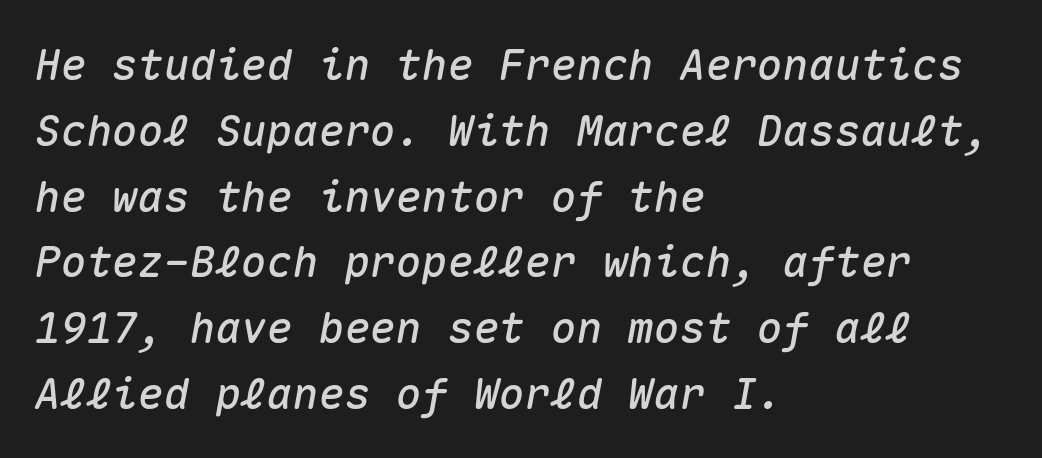
No word sits above an underline. All the whitespace from short lines collects on the right. Would a proofreader flag this as italicized? Yes. Is this a fixed-width face? Yes — each glyph sits in an identical cell. Reading down the column, the eye jumps a familiar distance to each next line. How are the letters spaced? Ordinarily, with no added tracking.
